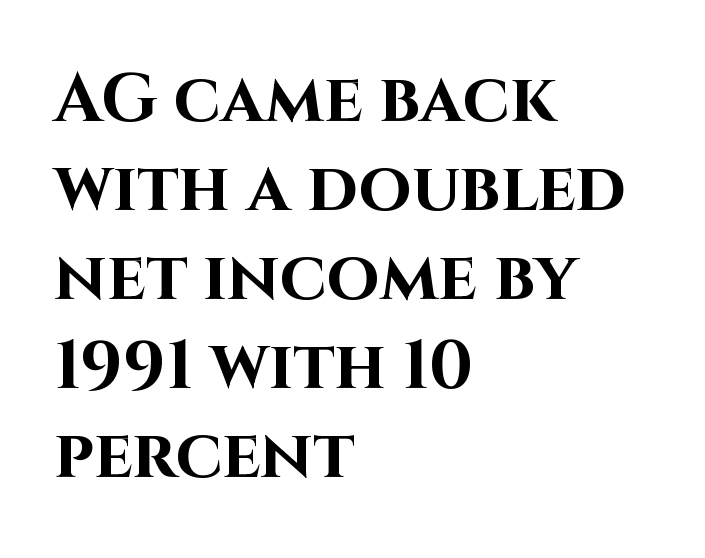
{"serif": "no", "italic": "no", "bold": "yes", "weight": "bold", "width": "normal", "stroke_contrast": "high", "x_height": "large", "monospaced": "no", "underline": "no", "align": "left", "line_spacing": "normal", "line_spacing_ratio": 1.31, "letter_spacing": "normal", "letter_spacing_em": 0.0, "glyph_px": 68}
